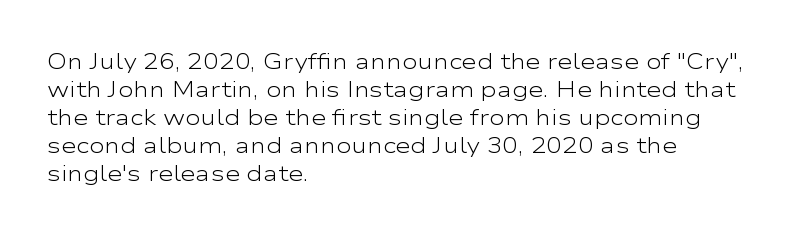
Q: Is the text bold? A: No.
Q: Is the text italic (slanted)? A: No, it is upright.
Q: Is the text underlined? A: No.
Q: How is the paragraph aligned? A: Left-aligned.
Q: Is the spacing between letters normal or unusually wide? A: Normal.
Q: Is the spacing between lines tight, normal or loose? A: Normal.
